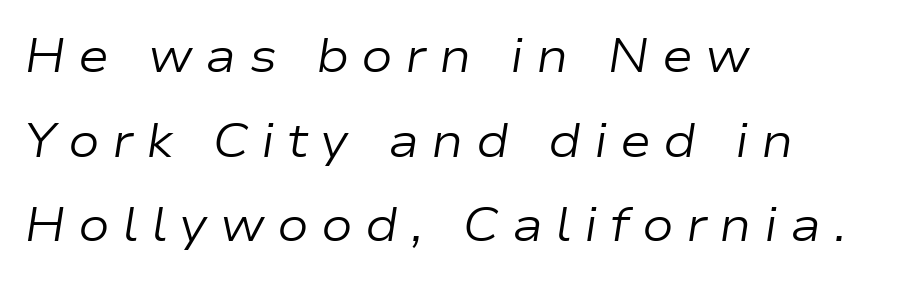
Q: Is the text bold? A: No.
Q: Is the text italic (slanted)? A: Yes, it leans right by about 9 degrees.
Q: Is the text underlined? A: No.
Q: How is the paragraph aligned? A: Left-aligned.
Q: Is the spacing between letters normal or unusually wide? A: Unusually wide.
Q: Width (condensed, normal, or wide)? A: Wide.
Q: Stroke contrast? A: Low.
Q: x-height? A: Medium.
Q: Monospaced? A: No.
